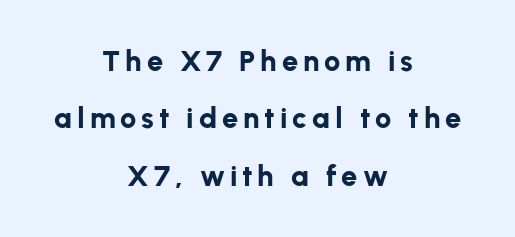
Q: Is the text bold? A: Yes.
Q: Is the text italic (slanted)? A: No, it is upright.
Q: Is the typeface a serif or a sans-serif typeface? A: Sans-serif.
Q: Is the text underlined? A: No.
Q: How is the paragraph aligned? A: Centered.
Q: Is the spacing between lines tight, normal or loose? A: Loose.
Q: Width (condensed, normal, or wide)? A: Normal.
Q: Stroke contrast? A: Low.
Q: x-height? A: Medium.
Q: Monospaced? A: No.
